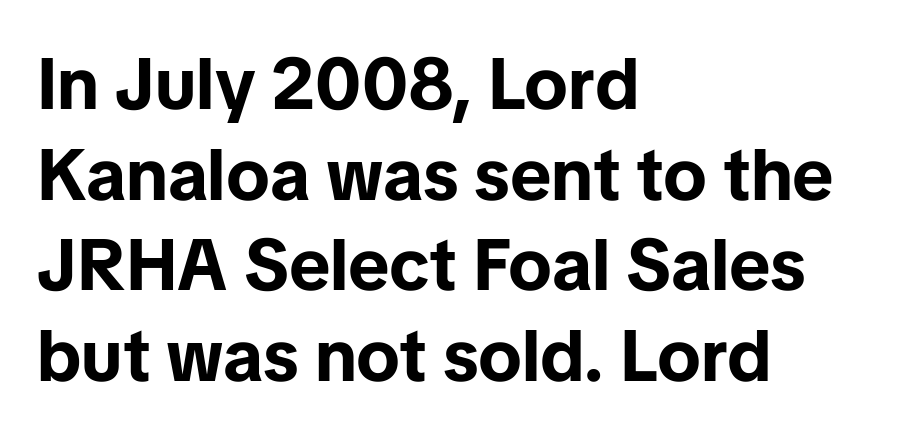
The image shows 72 px bold sans-serif type, upright; set left-aligned, normal line spacing (1.26x), normal letter spacing, not underlined; low stroke contrast and a medium x-height.
